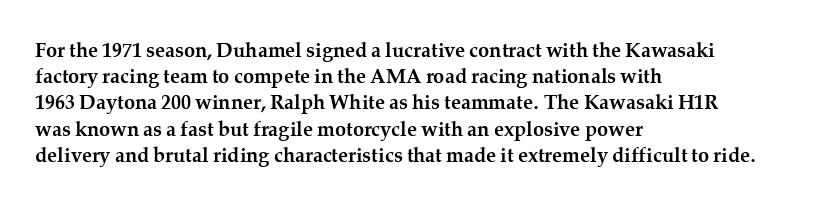
Q: Is the text bold? A: Yes.
Q: Is the text italic (slanted)? A: No, it is upright.
Q: Is the text underlined? A: No.
Q: How is the paragraph aligned? A: Left-aligned.
Q: Is the spacing between letters normal or unusually wide? A: Normal.
Q: Is the spacing between lines tight, normal or loose? A: Normal.
